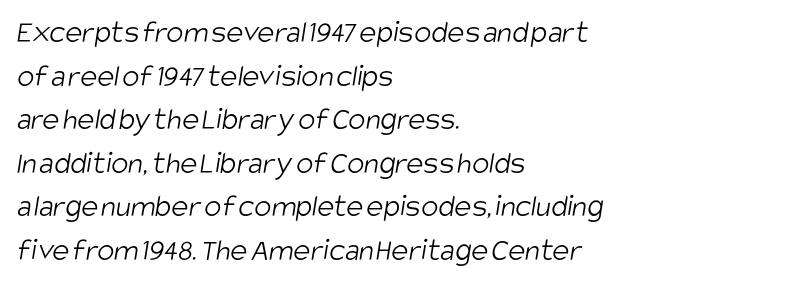
Q: Is the text bold? A: No.
Q: Is the typeface a serif or a sans-serif typeface? A: Sans-serif.
Q: Is the text underlined? A: No.
Q: How is the paragraph aligned? A: Left-aligned.
Q: Is the spacing between letters normal or unusually wide? A: Normal.
Q: Is the spacing between lines tight, normal or loose? A: Normal.
Q: Width (condensed, normal, or wide)? A: Condensed.
Q: Stroke contrast? A: Low.
Q: x-height? A: Large.
Q: Monospaced? A: No.
